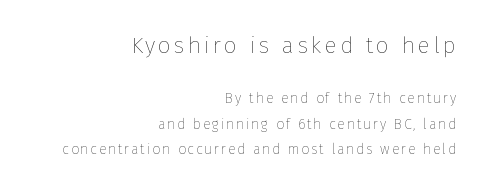
{"italic": "no", "bold": "no", "underline": "no", "align": "right", "line_spacing_ratio": 1.82, "larger_block": "first", "size_ratio": 1.64, "glyph_px": 23}
